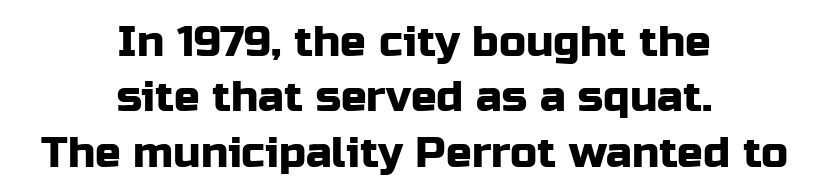
Q: Is the text italic (slanted)? A: No, it is upright.
Q: Is the typeface a serif or a sans-serif typeface? A: Sans-serif.
Q: Is the text underlined? A: No.
Q: How is the paragraph aligned? A: Centered.
Q: Is the spacing between letters normal or unusually wide? A: Normal.
Q: Is the spacing between lines tight, normal or loose? A: Normal.
Q: Width (condensed, normal, or wide)? A: Normal.
Q: Stroke contrast? A: Low.
Q: x-height? A: Medium.
Q: Monospaced? A: No.
